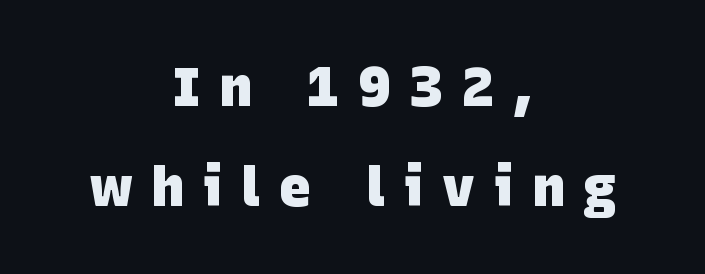
The image shows 55 px heavy sans-serif type; set centered, line spacing 1.82x, unusually wide letter spacing (+0.34 em), not underlined; low stroke contrast and a large x-height.
